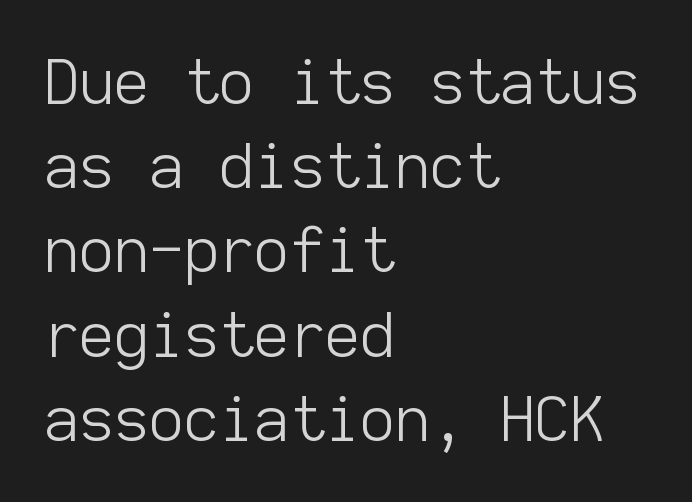
The typesetting does not lean heavy: it is not bold. The rendering uses typewriter-style spacing with identical character cells. Look at the tracking — it's just the regular setting, nothing added. The space directly below the letters is spotless.
